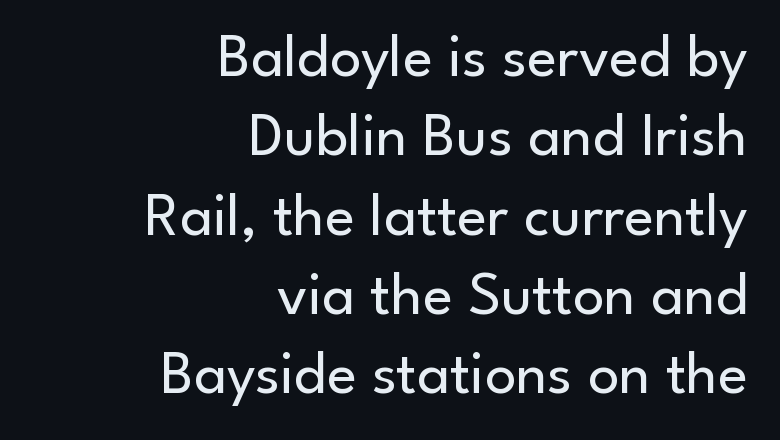
The image shows 62 px regular-weight sans-serif type, upright; set right-aligned, normal line spacing (1.28x), normal letter spacing, not underlined; low stroke contrast and a small x-height.
